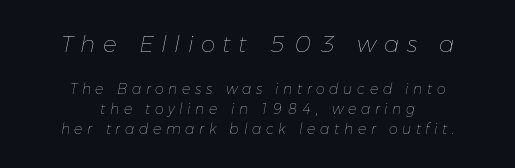
The image shows 23 px text type, italic (leaning right); set centered, normal line spacing (1.43x), unusually wide letter spacing (+0.33 em), not underlined; the first (top) block is 1.64x larger.
